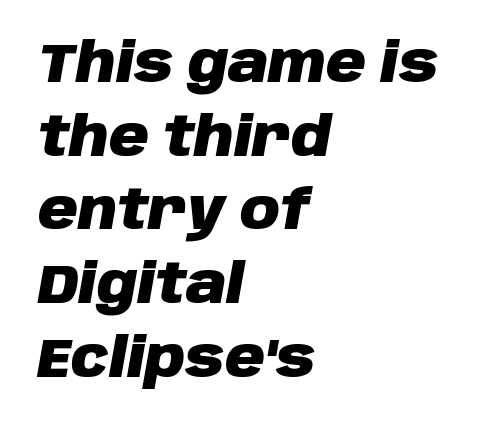
The image shows 55 px heavy type, italic (leaning right); set left-aligned, normal line spacing (1.34x), normal letter spacing, not underlined; low stroke contrast and a large x-height.
